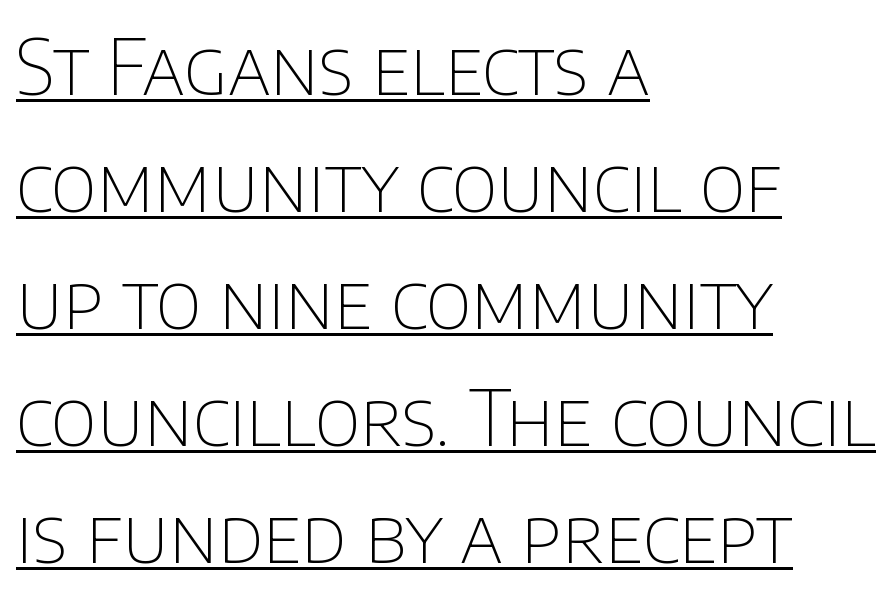
Descenders here cross a horizontal rule under the line. Letterform terminals end flat and unadorned throughout the passage. Note the varied advance widths — an 'i' is clearly narrower than an 'm'. Each new line begins a customary step beneath the previous one. Students, note that the glyphs here touch the page at normal intervals. Each stroke keeps to a modest, everyday thickness or less.
